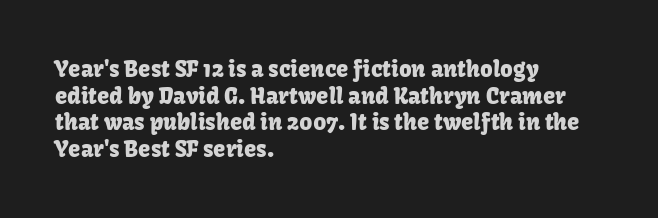
The image shows 22 px text type, upright; set left-aligned, line spacing 1.21x, normal letter spacing, not underlined.
